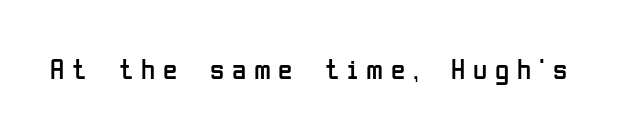
{"serif": "no", "italic": "no", "bold": "no", "weight": "regular", "width": "condensed", "stroke_contrast": "low", "x_height": "medium", "monospaced": "no", "underline": "no", "letter_spacing": "wide", "letter_spacing_em": 0.27, "glyph_px": 29}
